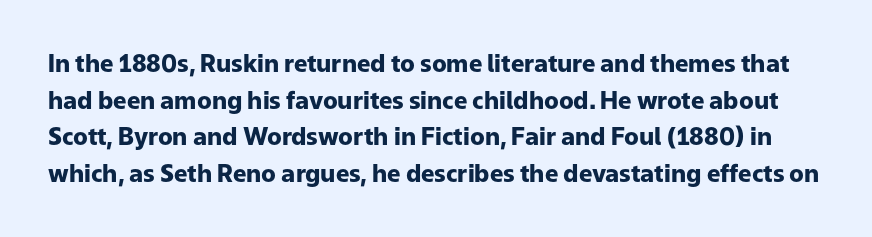
The image shows 24 px bold type, upright; set normal line spacing (1.53x), normal letter spacing, not underlined.
